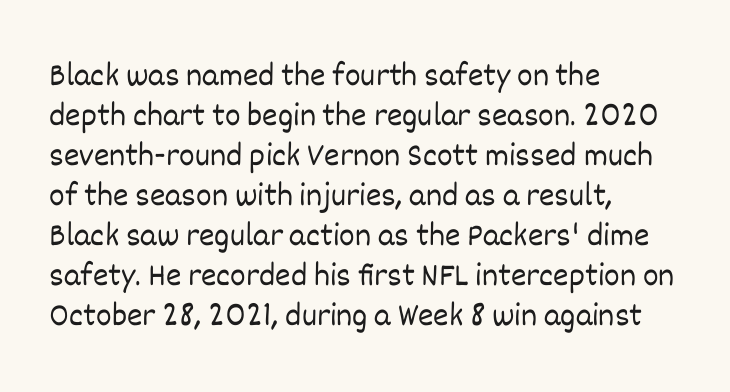
{"italic": "no", "bold": "no", "weight": "light", "width": "normal", "stroke_contrast": "low", "x_height": "large", "monospaced": "no", "underline": "no", "align": "left", "line_spacing_ratio": 1.21, "letter_spacing": "normal", "letter_spacing_em": 0.0, "glyph_px": 33}
